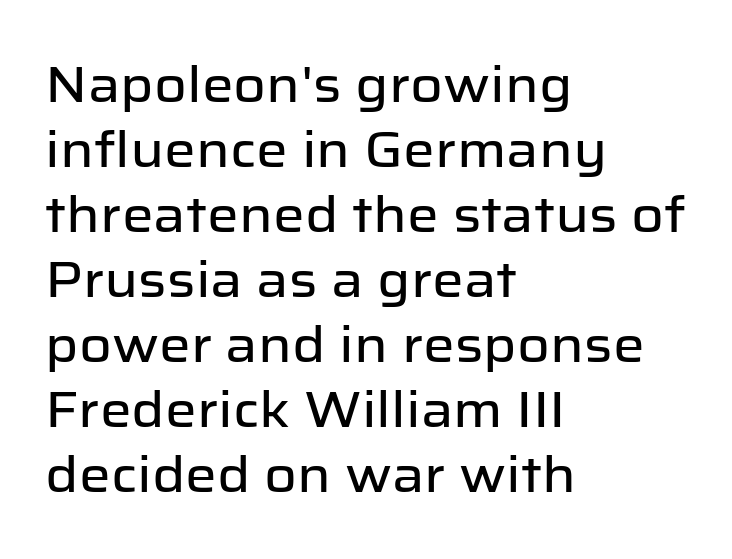
{"serif": "no", "italic": "no", "width": "normal", "stroke_contrast": "low", "x_height": "medium", "monospaced": "no", "underline": "no", "align": "left", "line_spacing": "normal", "line_spacing_ratio": 1.3, "letter_spacing": "normal", "letter_spacing_em": 0.0, "glyph_px": 50}
